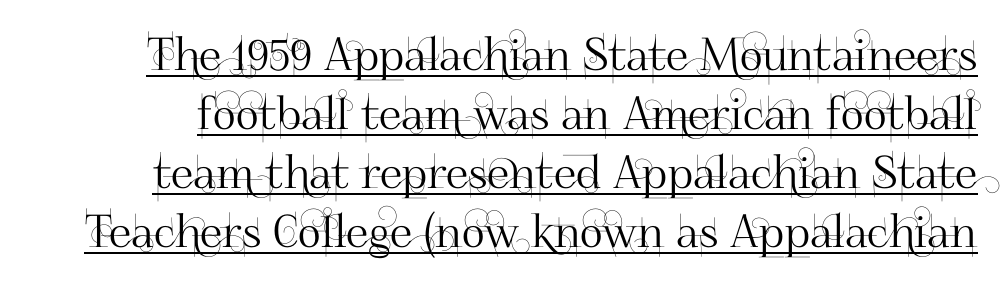
The image shows 45 px sans-serif type, upright; set normal line spacing (1.31x), normal letter spacing, underlined; high stroke contrast and a small x-height.
